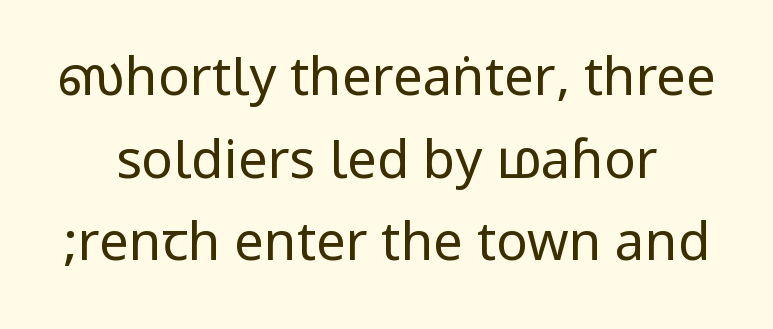
Compared with typical paragraphs, the rows here are spaced about the same. The designer went with a sans here, leaving each stem footless. Default kerning and tracking; the words read as compact shapes. The letterforms sit at book weight or below. The passage shown is not underscored anywhere.
